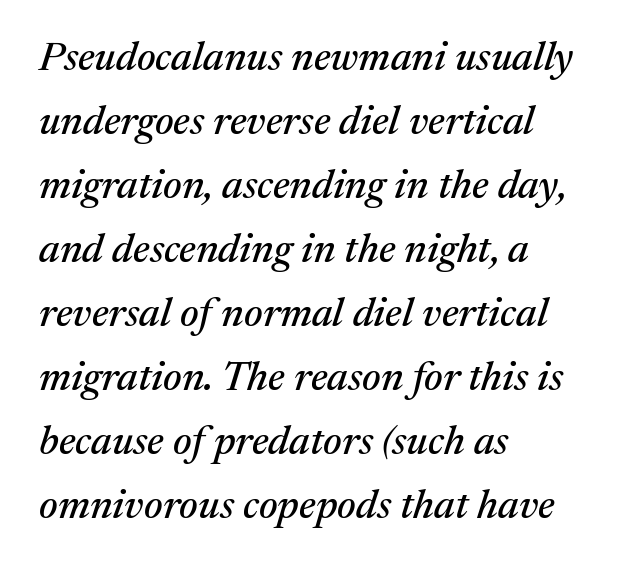
{"serif": "yes", "italic": "yes", "lean": "right", "slant_degrees": 17, "width": "normal", "stroke_contrast": "medium", "x_height": "medium", "monospaced": "no", "underline": "no", "align": "left", "line_spacing": "normal", "line_spacing_ratio": 1.56, "letter_spacing": "normal", "letter_spacing_em": 0.0, "glyph_px": 41}
